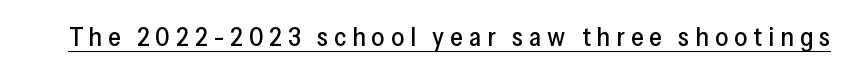
Unlike italic type, these characters show no tilt at all. Check the space under the baseline: a stroke is drawn there. Caption: expanded tracking, letters set apart.
